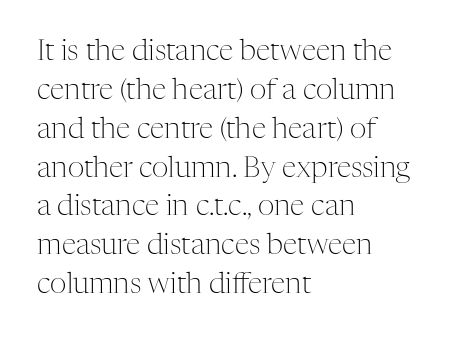
{"serif": "yes", "italic": "no", "bold": "no", "weight": "light", "width": "normal", "stroke_contrast": "medium", "x_height": "medium", "monospaced": "no", "underline": "no", "align": "left", "line_spacing": "normal", "line_spacing_ratio": 1.34, "letter_spacing": "normal", "letter_spacing_em": 0.0, "glyph_px": 29}
